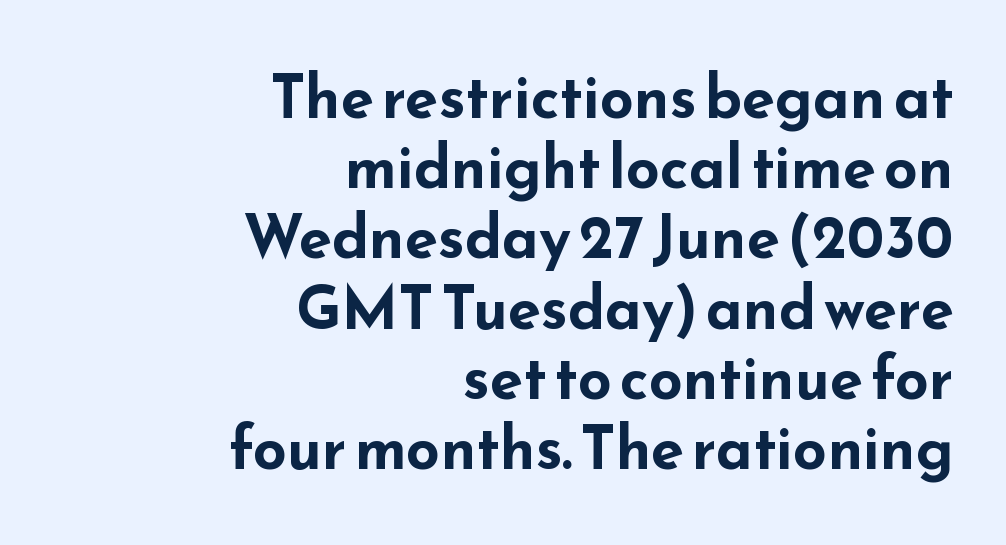
The image shows 60 px bold, wide sans-serif type, upright; set right-aligned, line spacing 1.17x, normal letter spacing, not underlined; low stroke contrast and a small x-height.
